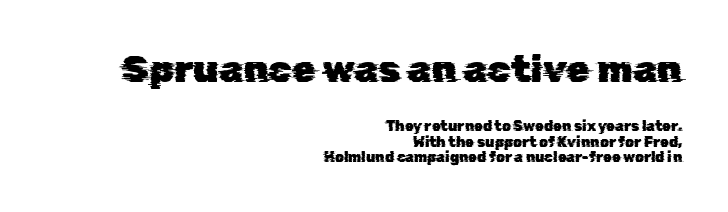
{"serif": "no", "width": "normal", "stroke_contrast": "low", "x_height": "medium", "monospaced": "no", "underline": "no", "align": "right", "line_spacing": "tight", "line_spacing_ratio": 1.08, "letter_spacing": "normal", "letter_spacing_em": 0.0, "larger_block": "first", "size_ratio": 2.71, "glyph_px": 38}
